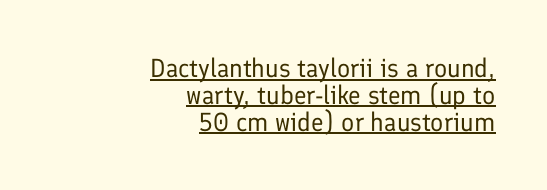
No italicization has been applied; the sample stays upright. This is not heavy type; no bold has been used. The line-height multiplier appears low, near solid setting. Horizontal alignment here is rightward, an uncommon choice for prose.
